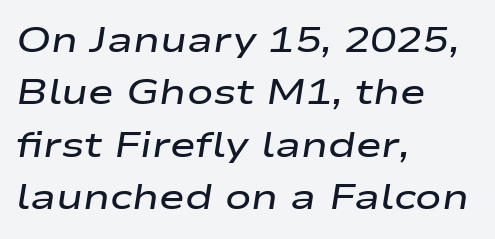
Q: Is the text bold? A: Semi-bold.
Q: Is the text italic (slanted)? A: Yes, it leans right by about 9 degrees.
Q: Is the text underlined? A: No.
Q: How is the paragraph aligned? A: Left-aligned.
Q: Is the spacing between letters normal or unusually wide? A: Normal.
Q: Is the spacing between lines tight, normal or loose? A: Normal.
Q: Width (condensed, normal, or wide)? A: Wide.
Q: Stroke contrast? A: Low.
Q: x-height? A: Medium.
Q: Monospaced? A: No.
